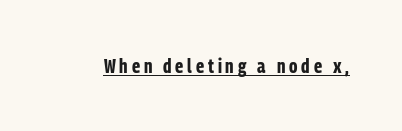
The font's upright variant was chosen for this text. The typesetting leans heavy: a genuine bold. Notice how a bar underscores the lettering throughout.
